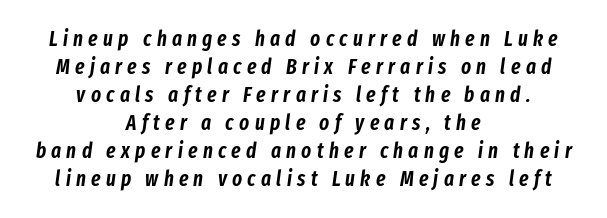
The image shows 21 px text type, italic (leaning right); set centered, normal line spacing (1.33x), unusually wide letter spacing (+0.25 em), not underlined.
